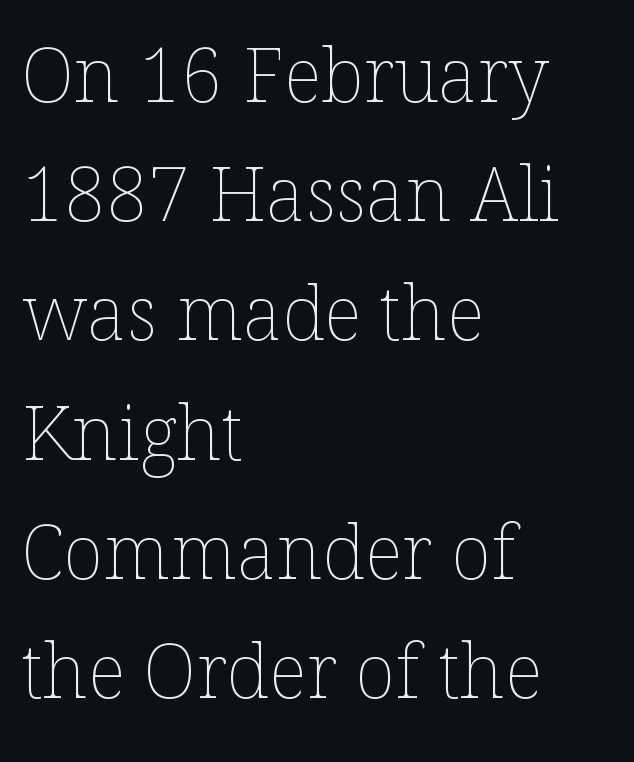
{"italic": "no", "bold": "no", "weight": "thin", "width": "normal", "stroke_contrast": "low", "x_height": "medium", "monospaced": "no", "underline": "no", "align": "left", "line_spacing": "normal", "line_spacing_ratio": 1.59, "letter_spacing": "normal", "letter_spacing_em": 0.0, "glyph_px": 75}
